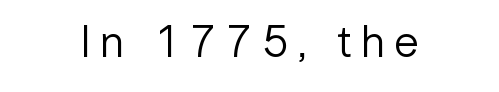
This is not heavy type; no bold has been used. Words appear elongated and porous because spacing is wide. Designer's note — italics off, roman on. A typesetter would call this proportional, since set widths differ per character. You can tell from the bare stems that sans-serif type was used. Check the space under the baseline: it is left empty.
